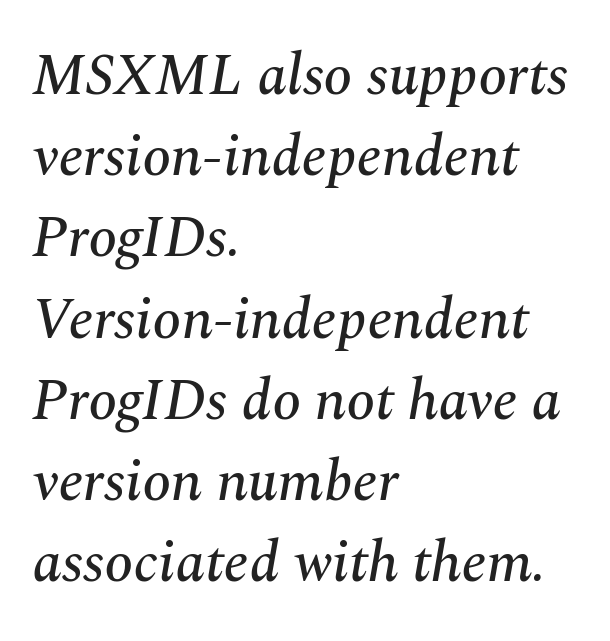
{"serif": "yes", "italic": "yes", "lean": "right", "slant_degrees": 10, "width": "normal", "stroke_contrast": "medium", "x_height": "medium", "monospaced": "no", "underline": "no", "align": "left", "line_spacing": "normal", "line_spacing_ratio": 1.4, "letter_spacing": "normal", "letter_spacing_em": 0.0, "glyph_px": 58}
